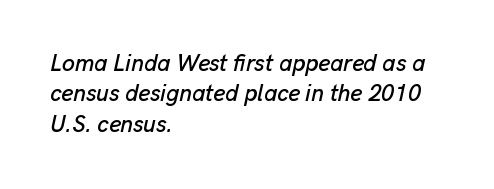
Each row of text sits above clean, open space. The face used here is rendered with its standard letterfit. Reading down the block, your eye returns to a fixed left position each line. The whole block is typeset with a tilt. Quick note: interline space is typical.
